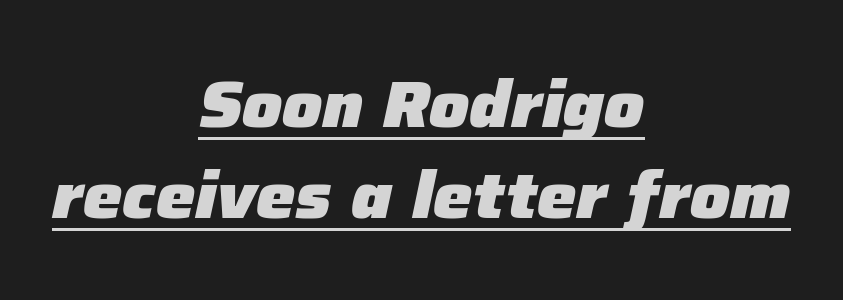
Q: Is the text bold? A: Yes.
Q: Is the text italic (slanted)? A: Yes, it leans right by about 12 degrees.
Q: Is the text underlined? A: Yes.
Q: How is the paragraph aligned? A: Centered.
Q: Is the spacing between letters normal or unusually wide? A: Normal.
Q: Is the spacing between lines tight, normal or loose? A: Normal.
Q: Width (condensed, normal, or wide)? A: Normal.
Q: Stroke contrast? A: Low.
Q: x-height? A: Medium.
Q: Monospaced? A: No.
